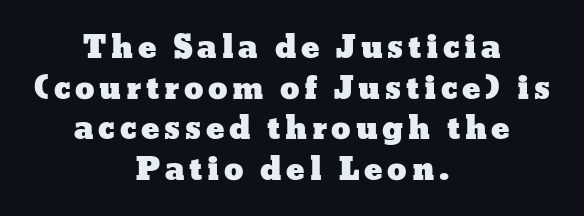
Q: Is the text italic (slanted)? A: No, it is upright.
Q: Is the text underlined? A: No.
Q: How is the paragraph aligned? A: Centered.
Q: Is the spacing between lines tight, normal or loose? A: Normal.
Q: Width (condensed, normal, or wide)? A: Wide.
Q: Stroke contrast? A: Low.
Q: x-height? A: Medium.
Q: Monospaced? A: No.
